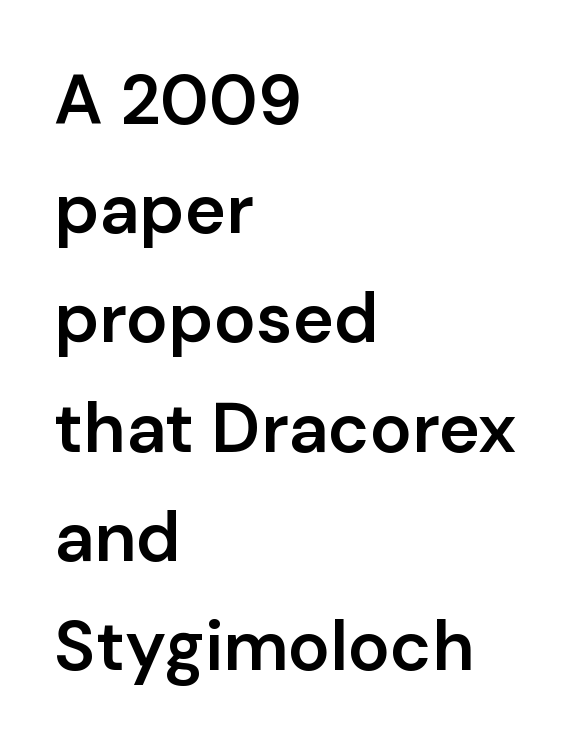
Q: Is the text bold? A: Semi-bold.
Q: Is the text italic (slanted)? A: No, it is upright.
Q: Is the typeface a serif or a sans-serif typeface? A: Sans-serif.
Q: Is the text underlined? A: No.
Q: How is the paragraph aligned? A: Left-aligned.
Q: Is the spacing between letters normal or unusually wide? A: Normal.
Q: Is the spacing between lines tight, normal or loose? A: Normal.
Q: Width (condensed, normal, or wide)? A: Normal.
Q: Stroke contrast? A: Low.
Q: x-height? A: Medium.
Q: Monospaced? A: No.
